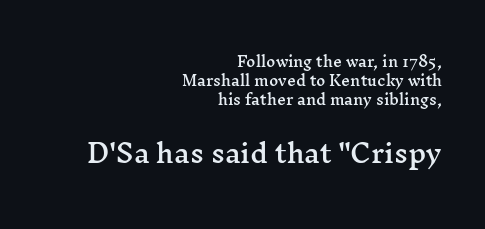
The image shows 25 px text type, upright; set right-aligned, normal line spacing (1.36x), normal letter spacing, not underlined; the second (bottom) block is 1.79x larger.
